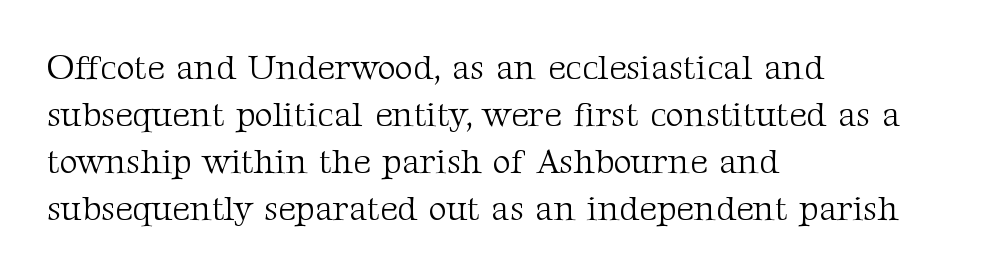
Q: Is the text bold? A: No.
Q: Is the text italic (slanted)? A: No, it is upright.
Q: Is the typeface a serif or a sans-serif typeface? A: Serif.
Q: Is the text underlined? A: No.
Q: How is the paragraph aligned? A: Left-aligned.
Q: Is the spacing between letters normal or unusually wide? A: Normal.
Q: Is the spacing between lines tight, normal or loose? A: Normal.
Q: Width (condensed, normal, or wide)? A: Normal.
Q: Stroke contrast? A: Medium.
Q: x-height? A: Medium.
Q: Monospaced? A: No.
